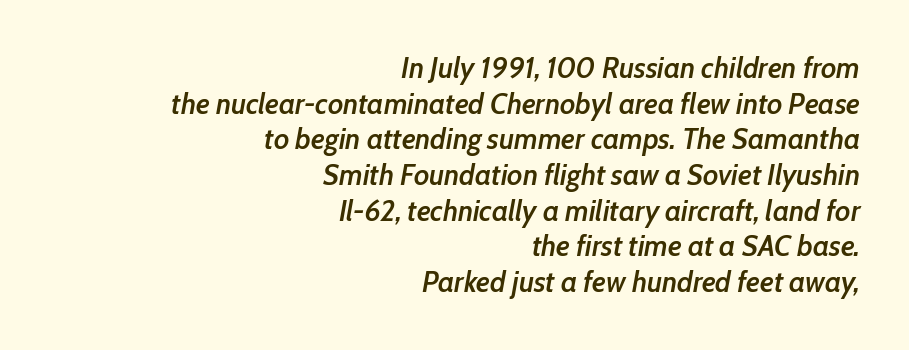
{"italic": "yes", "lean": "right", "slant_degrees": 10, "bold": "semi", "weight": "semibold", "width": "condensed", "stroke_contrast": "low", "x_height": "medium", "monospaced": "no", "underline": "no", "align": "right", "line_spacing_ratio": 1.19, "letter_spacing": "normal", "letter_spacing_em": 0.0, "glyph_px": 30}
